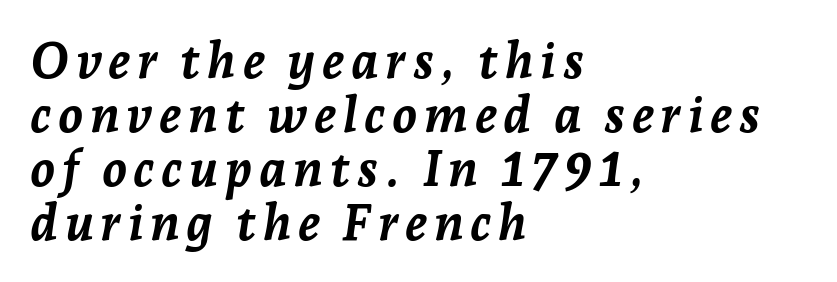
{"italic": "yes", "lean": "right", "slant_degrees": 7, "bold": "yes", "weight": "semibold", "width": "normal", "stroke_contrast": "low", "x_height": "medium", "monospaced": "no", "underline": "no", "align": "left", "line_spacing": "tight", "line_spacing_ratio": 1.08, "glyph_px": 50}
